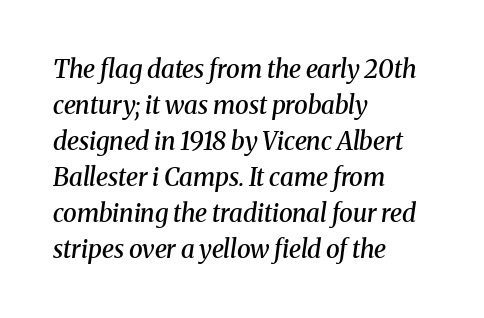
The image shows 25 px text type, italic (leaning right); set left-aligned, normal line spacing (1.44x), normal letter spacing, not underlined.
